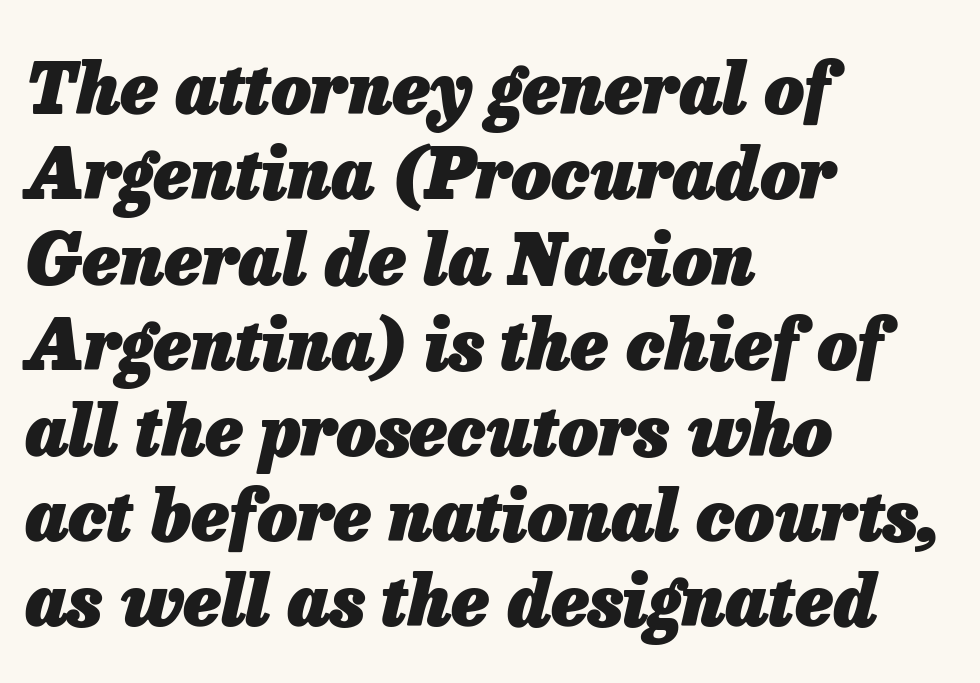
The ragged edge is on the right, which tells us the setting is flush left. A typesetter would mark this as italic. The letterforms sit shoulder to shoulder at normal distance. On the weight axis this lands at bold, roughly 700. Anything drawn beneath the words? Only blank space. The letters advance in unequal steps, a hallmark of proportional type.
